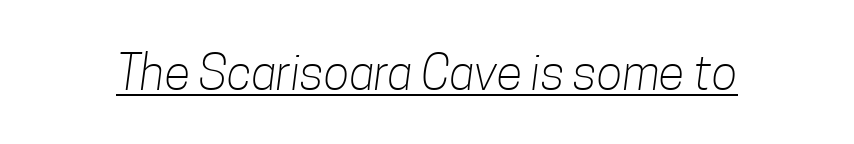
{"serif": "no", "bold": "no", "weight": "light", "width": "condensed", "stroke_contrast": "low", "x_height": "medium", "monospaced": "no", "underline": "yes", "letter_spacing": "normal", "letter_spacing_em": 0.0, "glyph_px": 48}
